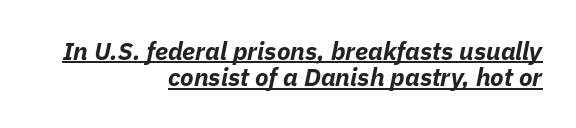
The image shows 25 px bold type, italic (leaning right); set right-aligned, tight line spacing (1.06x), normal letter spacing, underlined.
